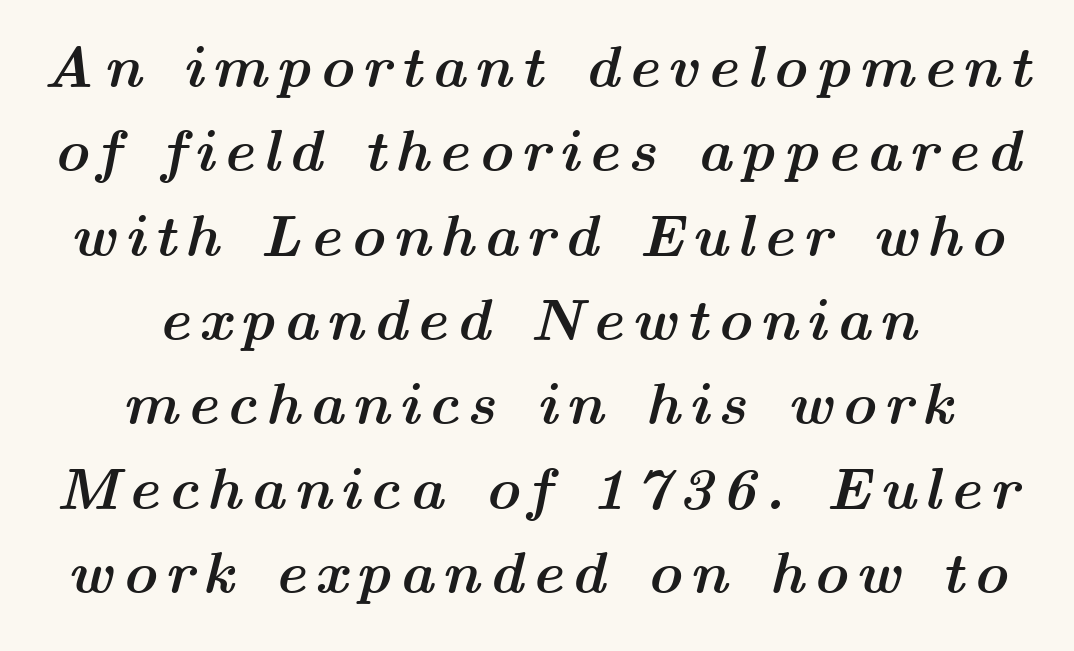
{"italic": "yes", "lean": "right", "slant_degrees": 14, "bold": "yes", "weight": "semibold", "width": "wide", "stroke_contrast": "medium", "x_height": "medium", "monospaced": "no", "underline": "no", "align": "center", "line_spacing": "normal", "line_spacing_ratio": 1.43, "glyph_px": 59}
